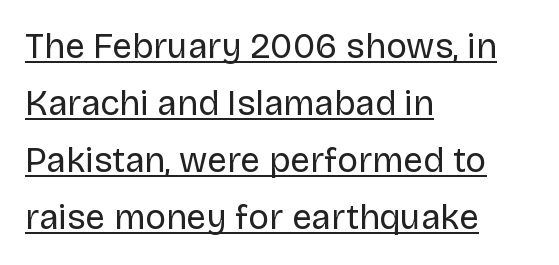
What stands out about the letter spacing? Nothing — it is the standard amount. In designer terms, the underline attribute is active on this setting. Do the characters align in a grid? No, the font is proportional. Reading down the block, your eye returns to a fixed left position each line.
